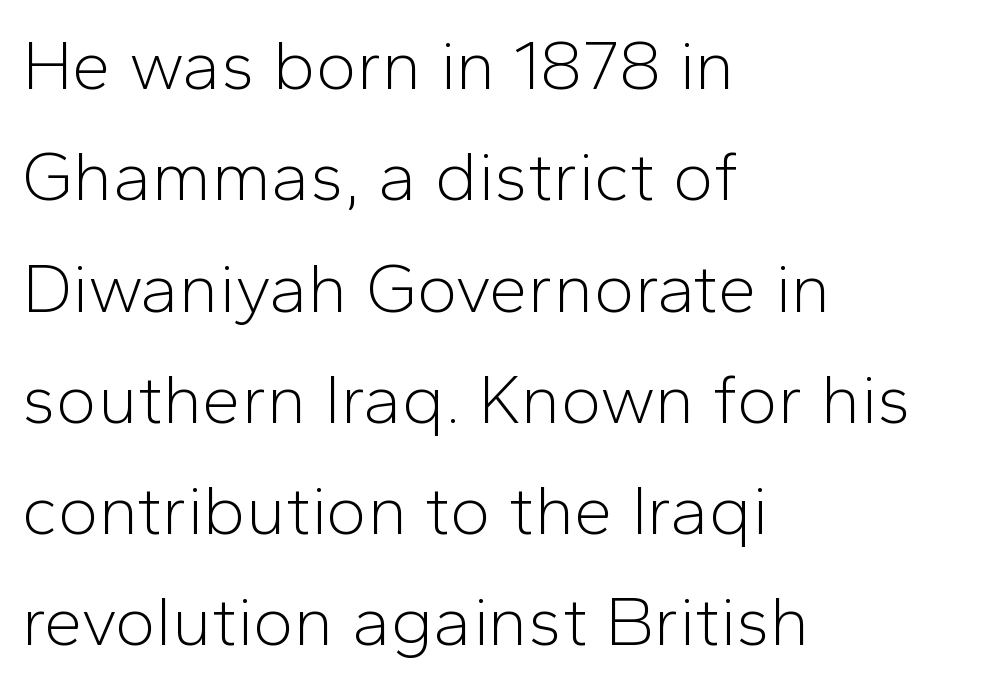
{"serif": "no", "italic": "no", "bold": "no", "weight": "light", "width": "normal", "stroke_contrast": "low", "x_height": "medium", "monospaced": "no", "underline": "no", "align": "left", "line_spacing": "normal", "line_spacing_ratio": 1.59, "letter_spacing": "normal", "letter_spacing_em": 0.0, "glyph_px": 70}
